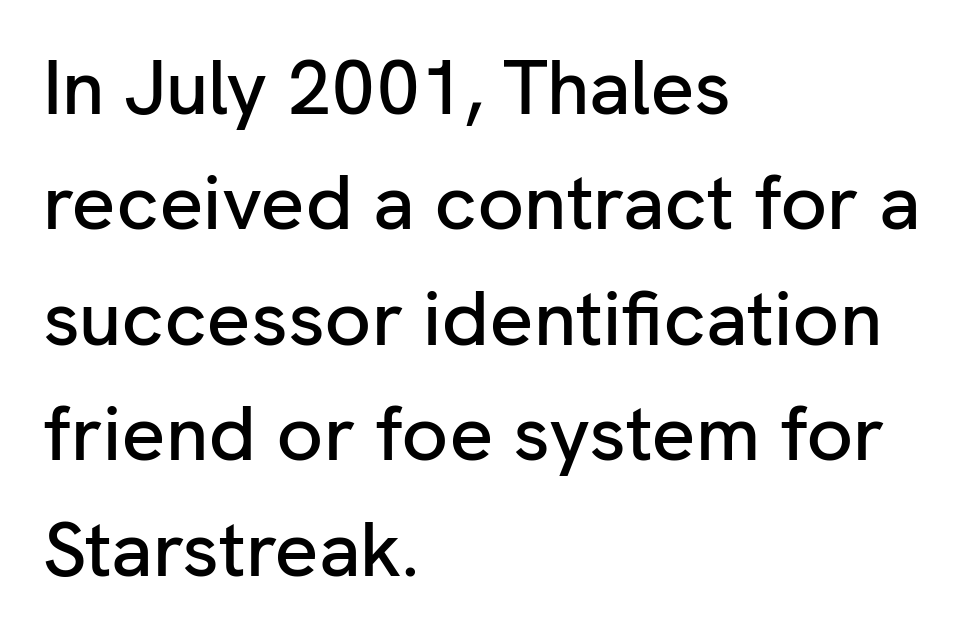
Q: Is the text italic (slanted)? A: No, it is upright.
Q: Is the typeface a serif or a sans-serif typeface? A: Sans-serif.
Q: Is the text underlined? A: No.
Q: How is the paragraph aligned? A: Left-aligned.
Q: Is the spacing between letters normal or unusually wide? A: Normal.
Q: Is the spacing between lines tight, normal or loose? A: Normal.
Q: Width (condensed, normal, or wide)? A: Normal.
Q: Stroke contrast? A: Low.
Q: x-height? A: Medium.
Q: Monospaced? A: No.
